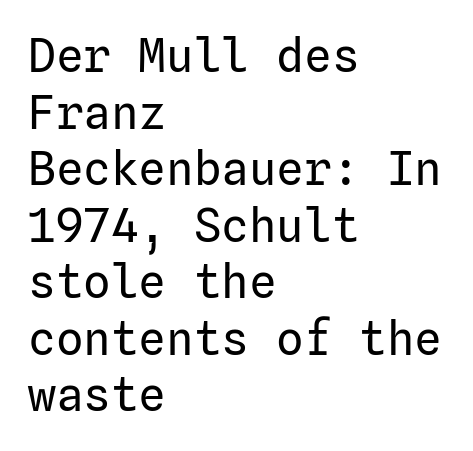
The passage is arranged the way most books set body copy — flush left. The typeface has the unassuming heft of standard copy or less. Just letters on the line, the space beneath them empty. Is this a sans? Yes — the strokes have no serifs. Every stem runs plumb, perpendicular to the baseline.
